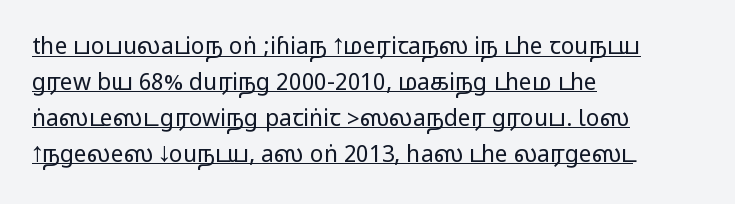
{"italic": "no", "underline": "yes", "align": "left", "line_spacing": "normal", "line_spacing_ratio": 1.56, "letter_spacing": "normal", "letter_spacing_em": 0.0, "glyph_px": 23}
